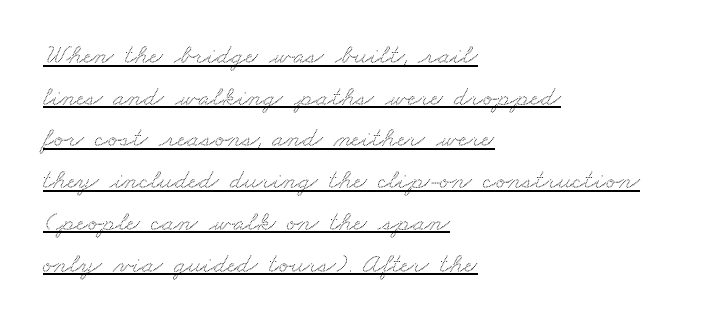
The face used here is proportionally spaced, like ordinary book or web type. The space between consecutive lines is moderate. Horizontal alignment here is leftward, the default for most running prose. Is this a sans? No — the strokes have serifs. Honestly, the underline is the first thing you notice here. Observe the ordinary spacing: letters are neighbours, not strangers.
